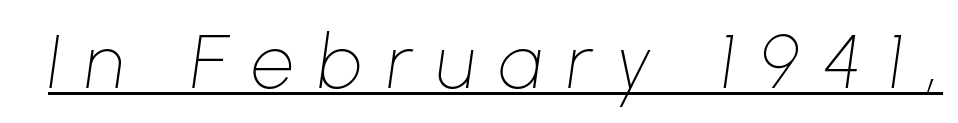
Characters follow at a spacing far wider than the type designer built in. The passage shown is underscored from start to finish. Observe the lean: these are italic letterforms. Each stroke keeps to a modest, everyday thickness or less. The face used here is proportionally spaced, like ordinary book or web type.
